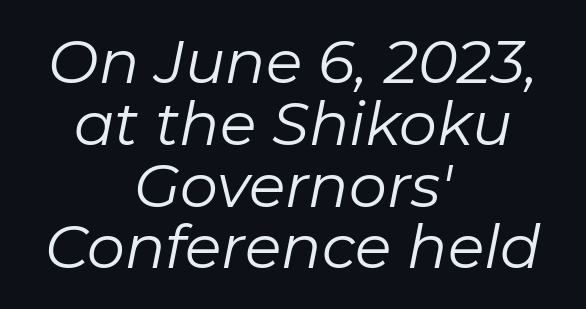
{"italic": "yes", "lean": "right", "slant_degrees": 11, "bold": "no", "weight": "regular", "width": "normal", "stroke_contrast": "low", "x_height": "medium", "monospaced": "no", "underline": "no", "align": "center", "line_spacing": "tight", "line_spacing_ratio": 1.03, "letter_spacing": "normal", "letter_spacing_em": 0.0, "glyph_px": 60}
